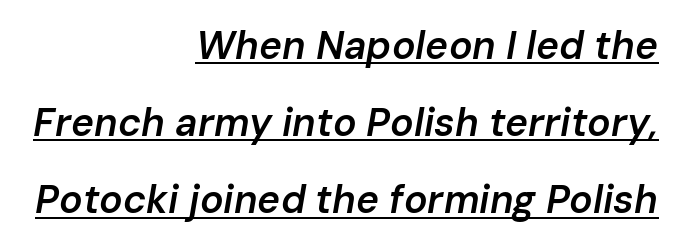
Q: Is the text bold? A: Semi-bold.
Q: Is the text italic (slanted)? A: Yes, it leans right by about 10 degrees.
Q: Is the text underlined? A: Yes.
Q: How is the paragraph aligned? A: Right-aligned.
Q: Is the spacing between letters normal or unusually wide? A: Normal.
Q: Is the spacing between lines tight, normal or loose? A: Loose.
Q: Width (condensed, normal, or wide)? A: Normal.
Q: Stroke contrast? A: Low.
Q: x-height? A: Medium.
Q: Monospaced? A: No.
